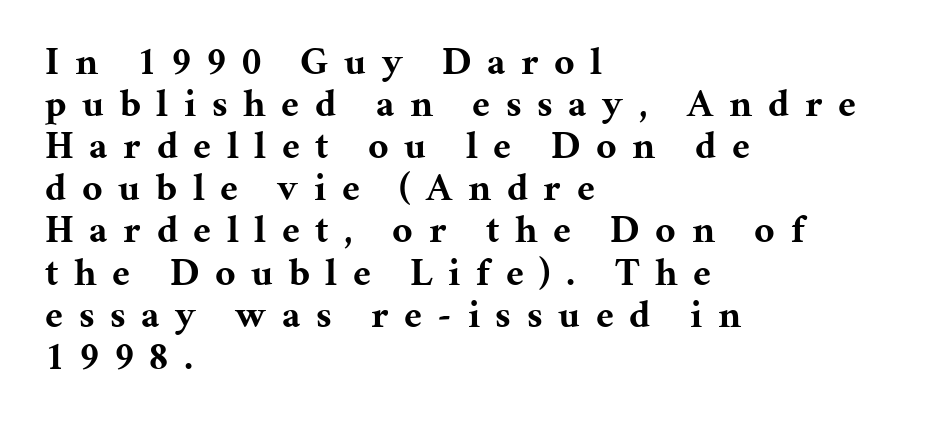
Q: Is the text bold? A: Yes.
Q: Is the text italic (slanted)? A: No, it is upright.
Q: Is the typeface a serif or a sans-serif typeface? A: Serif.
Q: Is the text underlined? A: No.
Q: How is the paragraph aligned? A: Left-aligned.
Q: Is the spacing between letters normal or unusually wide? A: Unusually wide.
Q: Is the spacing between lines tight, normal or loose? A: Tight.
Q: Width (condensed, normal, or wide)? A: Normal.
Q: Stroke contrast? A: Medium.
Q: x-height? A: Medium.
Q: Monospaced? A: No.
